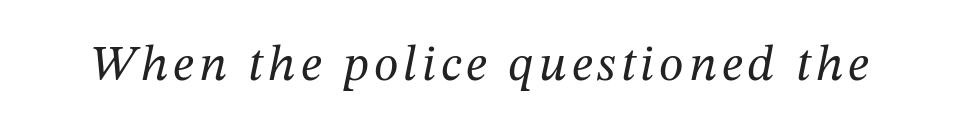
Q: Is the text bold? A: No.
Q: Is the text italic (slanted)? A: Yes, it leans right by about 12 degrees.
Q: Is the typeface a serif or a sans-serif typeface? A: Serif.
Q: Is the text underlined? A: No.
Q: Width (condensed, normal, or wide)? A: Normal.
Q: Stroke contrast? A: Medium.
Q: x-height? A: Medium.
Q: Monospaced? A: No.
